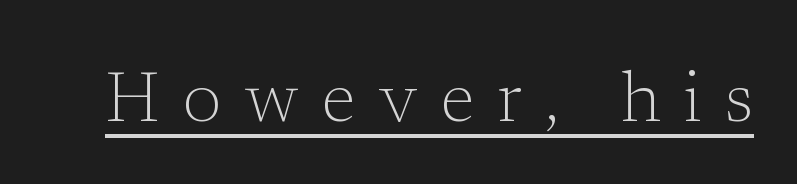
The image shows 71 px light serif type, upright; set unusually wide letter spacing (+0.32 em), underlined; low stroke contrast and a medium x-height.
